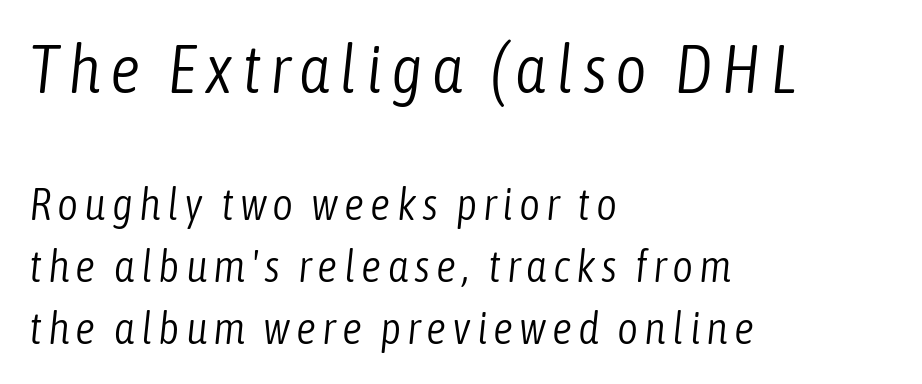
The image shows 68 px light, condensed type, italic (leaning right); set left-aligned, normal line spacing (1.38x), not underlined; the first (top) block is 1.51x larger; low stroke contrast and a medium x-height.
